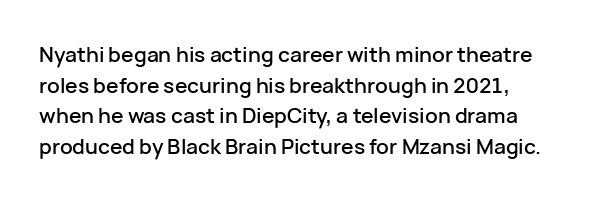
The rendering keeps characters at their native spacing. Posture: upright roman. Any mark beneath the type? The region is blank. Honestly, the row spacing looks completely unremarkable.
